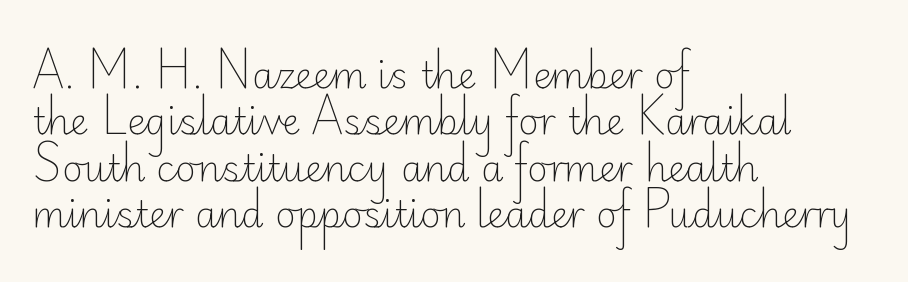
The image shows 36 px light sans-serif type, upright; set left-aligned, normal line spacing (1.29x), normal letter spacing, not underlined; low stroke contrast and a small x-height.
